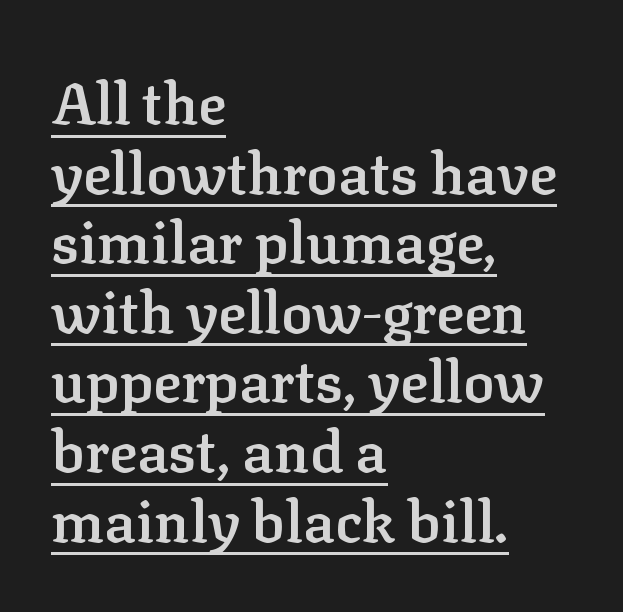
A typesetter would call this proportional, since set widths differ per character. Notice how the passage keeps a crisp vertical edge on the left only. Like a heading marked for emphasis, these lines bear an underscore. This is moderately heavy type, rendered in semibold.
